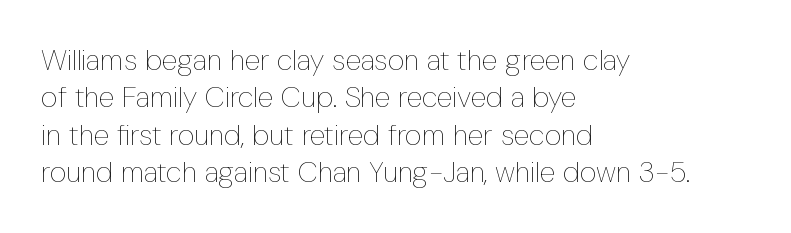
The image shows 29 px thin, condensed type, upright; set left-aligned, normal line spacing (1.29x), normal letter spacing, not underlined; low stroke contrast and a medium x-height.
